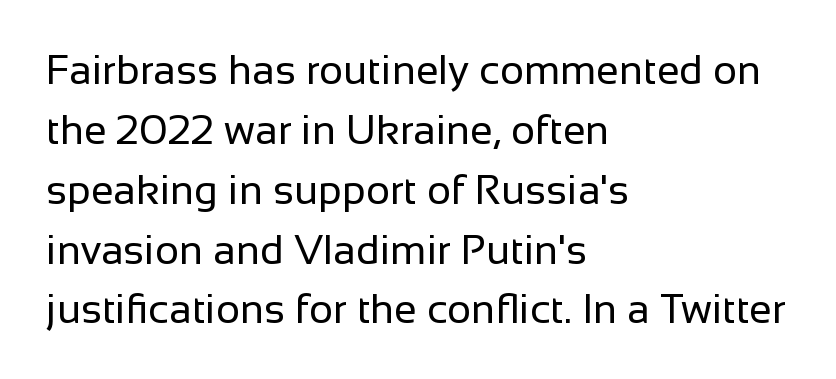
Q: Is the text bold? A: No.
Q: Is the text italic (slanted)? A: No, it is upright.
Q: Is the typeface a serif or a sans-serif typeface? A: Sans-serif.
Q: Is the text underlined? A: No.
Q: How is the paragraph aligned? A: Left-aligned.
Q: Is the spacing between letters normal or unusually wide? A: Normal.
Q: Is the spacing between lines tight, normal or loose? A: Normal.
Q: Width (condensed, normal, or wide)? A: Normal.
Q: Stroke contrast? A: Low.
Q: x-height? A: Medium.
Q: Monospaced? A: No.
